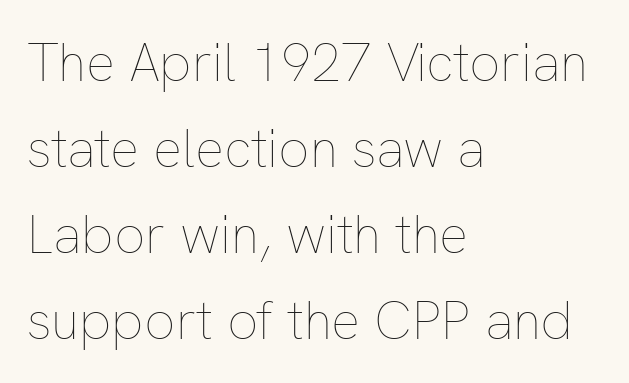
Q: Is the text bold? A: No.
Q: Is the text italic (slanted)? A: No, it is upright.
Q: Is the text underlined? A: No.
Q: How is the paragraph aligned? A: Left-aligned.
Q: Is the spacing between letters normal or unusually wide? A: Normal.
Q: Is the spacing between lines tight, normal or loose? A: Normal.
Q: Width (condensed, normal, or wide)? A: Normal.
Q: Stroke contrast? A: Low.
Q: x-height? A: Medium.
Q: Monospaced? A: No.
